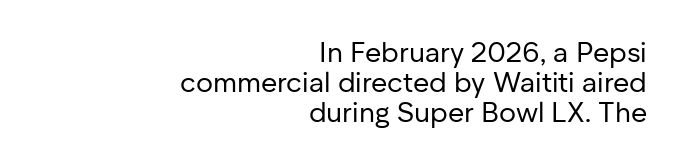
{"serif": "no", "italic": "no", "bold": "no", "weight": "regular", "width": "normal", "stroke_contrast": "low", "x_height": "medium", "monospaced": "no", "underline": "no", "align": "right", "line_spacing": "tight", "line_spacing_ratio": 1.07, "letter_spacing": "normal", "letter_spacing_em": 0.0, "glyph_px": 28}
